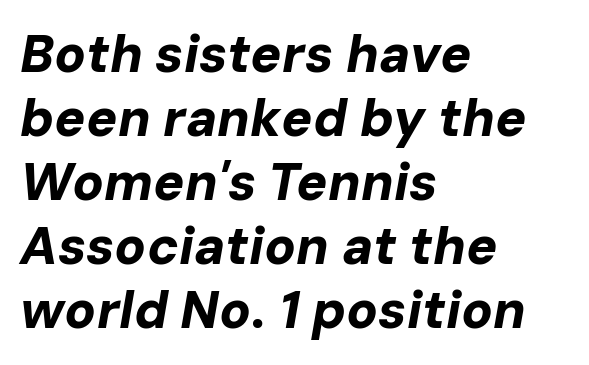
{"italic": "yes", "lean": "right", "slant_degrees": 10, "bold": "yes", "weight": "bold", "width": "normal", "stroke_contrast": "low", "x_height": "medium", "monospaced": "no", "underline": "no", "align": "left", "line_spacing_ratio": 1.23, "letter_spacing": "normal", "letter_spacing_em": 0.0, "glyph_px": 52}
